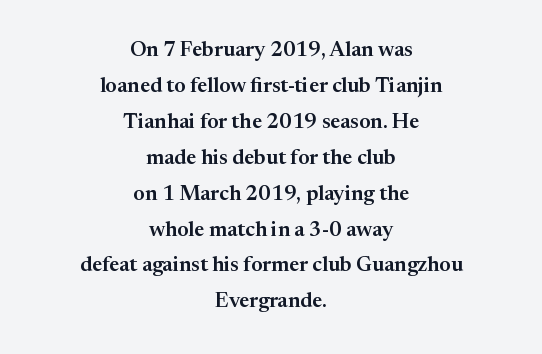
{"italic": "no", "underline": "no", "align": "center", "line_spacing_ratio": 1.71, "letter_spacing": "normal", "letter_spacing_em": 0.0, "glyph_px": 21}
